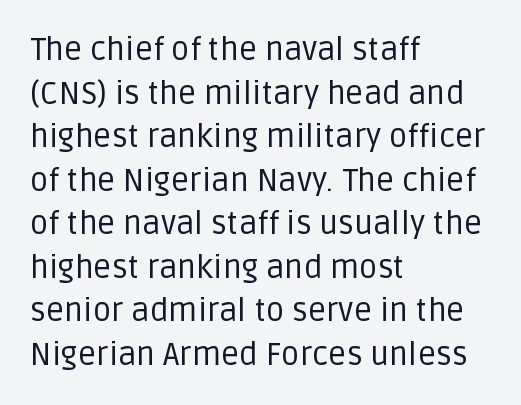
{"serif": "no", "italic": "no", "bold": "no", "weight": "regular", "width": "normal", "stroke_contrast": "low", "x_height": "large", "monospaced": "no", "underline": "no", "align": "left", "line_spacing": "normal", "line_spacing_ratio": 1.36, "letter_spacing": "normal", "letter_spacing_em": 0.0, "glyph_px": 32}
